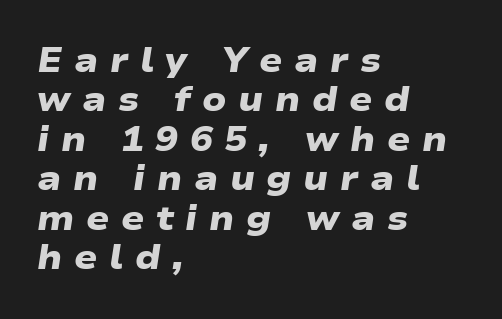
{"serif": "no", "bold": "yes", "weight": "heavy", "width": "wide", "stroke_contrast": "low", "x_height": "medium", "monospaced": "no", "underline": "no", "align": "left", "line_spacing_ratio": 1.16, "letter_spacing": "wide", "letter_spacing_em": 0.34, "glyph_px": 34}
